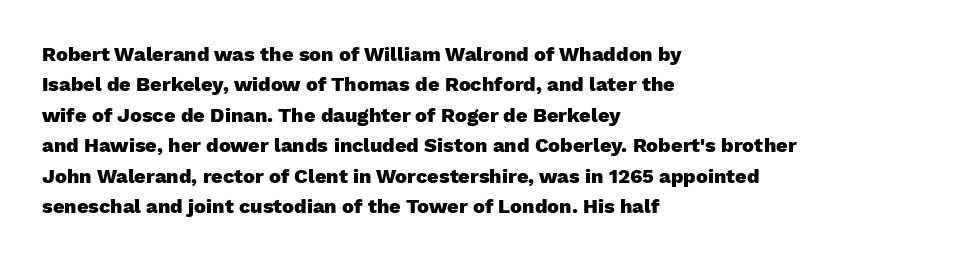
The image shows 20 px bold type, upright; set left-aligned, normal line spacing (1.52x), normal letter spacing, not underlined.
